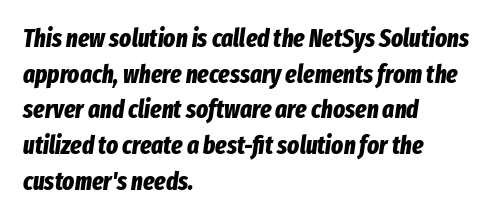
The image shows 25 px bold type, italic (leaning right); set left-aligned, normal line spacing (1.43x), normal letter spacing, not underlined.
